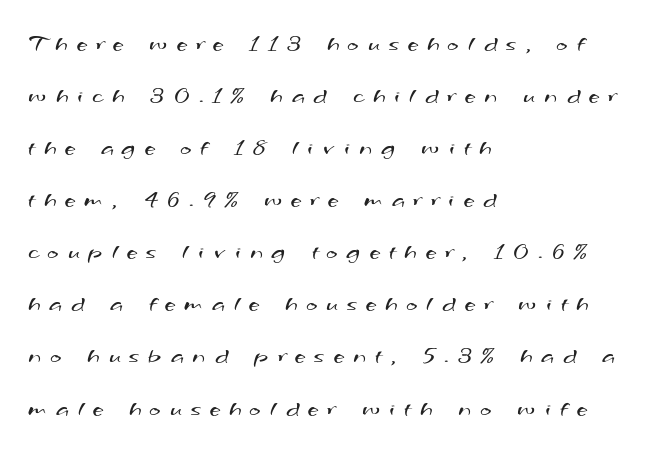
Honestly, there is no underline to notice here at all. These lines have a slow, spaced-out rhythm from letter to letter. The passage is arranged the way most books set body copy — flush left. Is there much room between lines? Yes — plenty of vertical air separates them. Bold? No — there's no thickening of the strokes.
